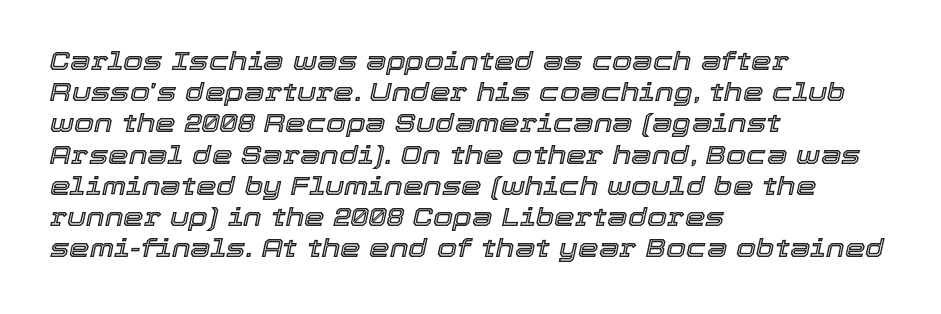
You can tell it's italic because the verticals aren't actually vertical. The rendering keeps characters at their native spacing. The string is rendered with underlining switched off. Horizontally, the lines are justified to the leading edge only.
